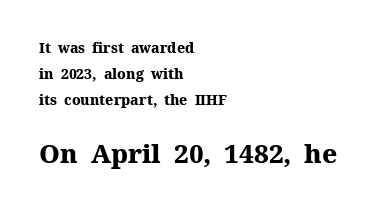
{"italic": "no", "bold": "yes", "underline": "no", "align": "left", "line_spacing_ratio": 1.84, "letter_spacing": "normal", "letter_spacing_em": 0.0, "larger_block": "second", "size_ratio": 1.86, "glyph_px": 26}
